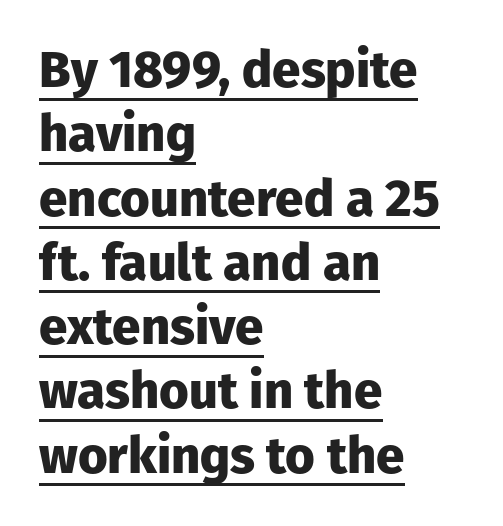
{"serif": "no", "italic": "no", "bold": "yes", "weight": "heavy", "width": "normal", "stroke_contrast": "low", "x_height": "medium", "monospaced": "no", "underline": "yes", "align": "left", "line_spacing": "normal", "line_spacing_ratio": 1.26, "letter_spacing": "normal", "letter_spacing_em": 0.0, "glyph_px": 51}
